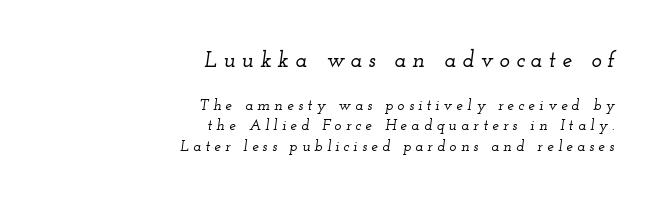
The image shows 22 px text type, italic (leaning right); set right-aligned, normal line spacing (1.37x), unusually wide letter spacing (+0.28 em), not underlined; the first (top) block is 1.47x larger.
